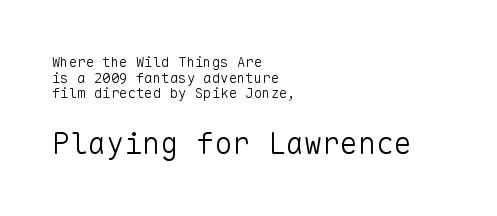
{"serif": "no", "italic": "no", "bold": "no", "weight": "light", "width": "normal", "stroke_contrast": "low", "x_height": "medium", "monospaced": "yes", "underline": "no", "align": "left", "line_spacing": "tight", "line_spacing_ratio": 1.12, "letter_spacing": "normal", "letter_spacing_em": 0.0, "larger_block": "second", "size_ratio": 2.14, "glyph_px": 30}
